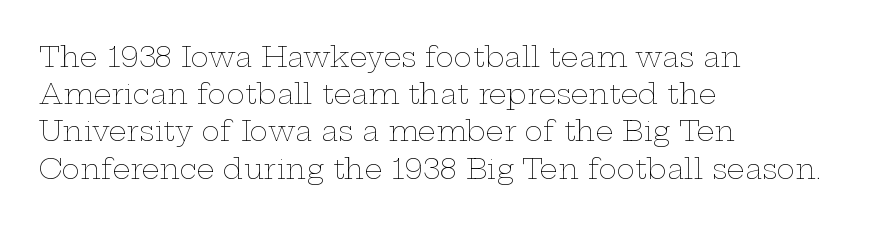
{"italic": "no", "bold": "no", "weight": "thin", "width": "wide", "stroke_contrast": "low", "x_height": "medium", "monospaced": "no", "underline": "no", "align": "left", "line_spacing": "normal", "line_spacing_ratio": 1.33, "letter_spacing": "normal", "letter_spacing_em": 0.0, "glyph_px": 28}
